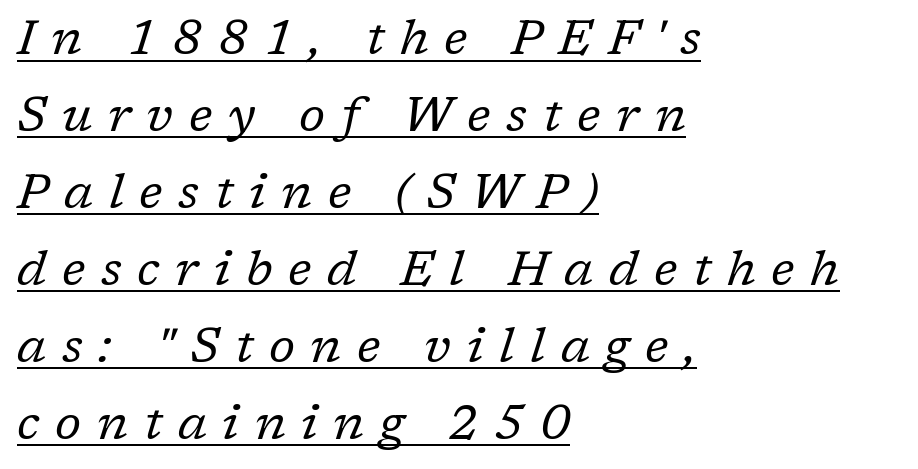
{"serif": "yes", "italic": "yes", "lean": "right", "slant_degrees": 17, "bold": "no", "weight": "regular", "width": "normal", "stroke_contrast": "low", "x_height": "medium", "monospaced": "no", "underline": "yes", "align": "left", "line_spacing": "normal", "line_spacing_ratio": 1.57, "letter_spacing": "wide", "letter_spacing_em": 0.32, "glyph_px": 49}
